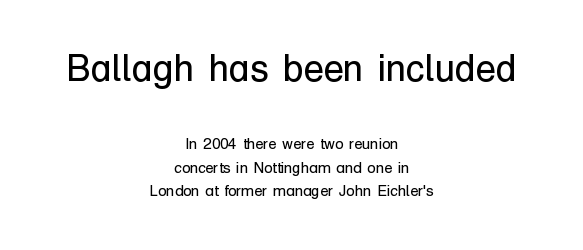
The image shows 37 px regular-weight sans-serif type, upright; set centered, normal line spacing (1.56x), normal letter spacing, not underlined; the first (top) block is 2.47x larger; low stroke contrast and a medium x-height.
